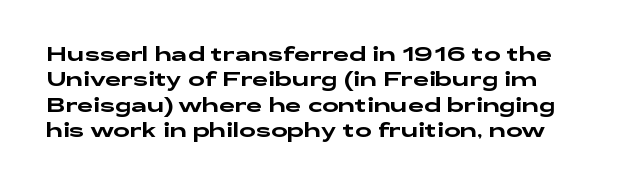
{"italic": "no", "underline": "no", "line_spacing": "normal", "line_spacing_ratio": 1.27, "letter_spacing": "normal", "letter_spacing_em": 0.0, "glyph_px": 20}
